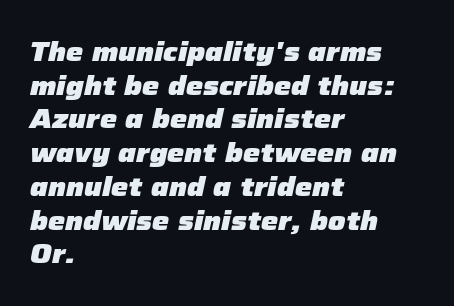
The image shows 27 px bold type, italic (leaning right); set left-aligned, normal line spacing (1.25x), normal letter spacing, not underlined.
